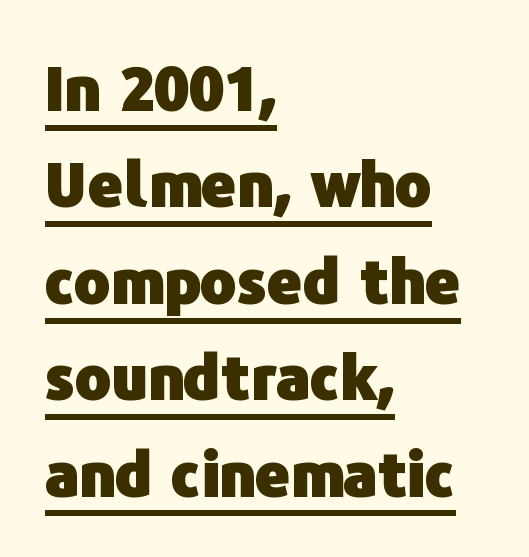
{"serif": "no", "italic": "no", "bold": "yes", "weight": "heavy", "width": "normal", "stroke_contrast": "low", "x_height": "medium", "monospaced": "no", "underline": "yes", "align": "left", "line_spacing": "normal", "line_spacing_ratio": 1.58, "letter_spacing": "normal", "letter_spacing_em": 0.0, "glyph_px": 61}
